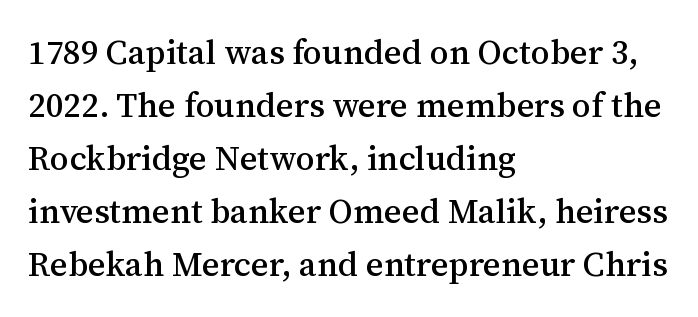
{"serif": "yes", "italic": "no", "width": "normal", "stroke_contrast": "medium", "x_height": "medium", "monospaced": "no", "underline": "no", "align": "left", "line_spacing": "normal", "line_spacing_ratio": 1.56, "letter_spacing": "normal", "letter_spacing_em": 0.0, "glyph_px": 34}
